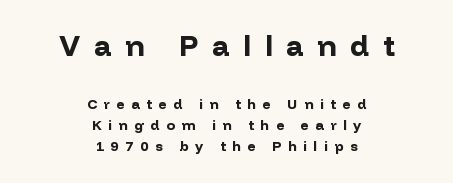
Does the weight exceed regular? Yes, all the way to bold. A roman cut, with each character standing at attention. The passage shown is typed in a proportional face where columns would drift. Check the space under the baseline: it is left empty. Note: no serifs on the glyphs. Compared with typical paragraphs, the rows here are spaced about the same.
